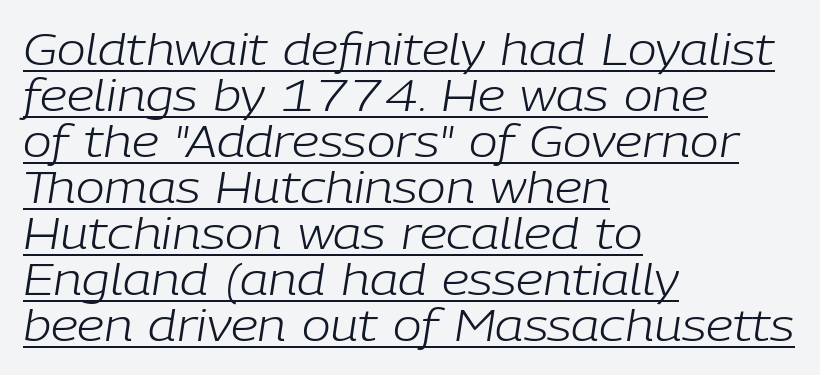
{"italic": "yes", "lean": "right", "slant_degrees": 9, "bold": "no", "weight": "light", "width": "normal", "stroke_contrast": "low", "x_height": "medium", "monospaced": "no", "underline": "yes", "align": "left", "line_spacing": "tight", "line_spacing_ratio": 1.07, "letter_spacing": "normal", "letter_spacing_em": 0.0, "glyph_px": 43}
